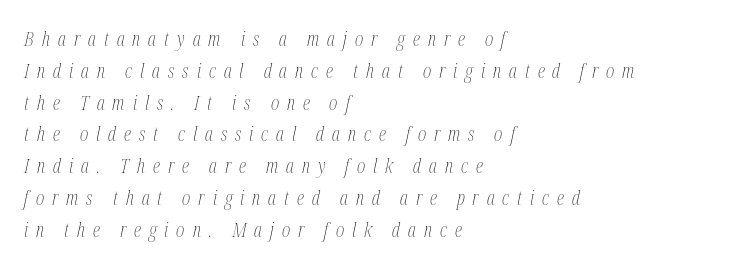
Caption: multi-line text, flush left, ragged right. The baseline area is clear. Vertical stems look standard width or narrower in stroke. Tall strokes in this sample are angled rather than plumb. Honestly, the row spacing looks completely unremarkable.
